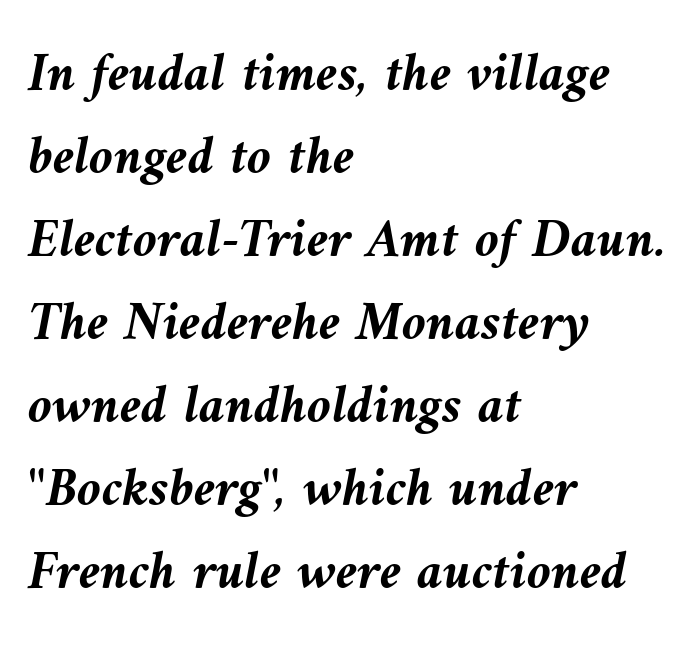
Q: Is the text bold? A: Yes.
Q: Is the text italic (slanted)? A: Yes, it leans left by about 9 degrees.
Q: Is the text underlined? A: No.
Q: How is the paragraph aligned? A: Left-aligned.
Q: Is the spacing between letters normal or unusually wide? A: Normal.
Q: Is the spacing between lines tight, normal or loose? A: Normal.
Q: Width (condensed, normal, or wide)? A: Normal.
Q: Stroke contrast? A: Medium.
Q: x-height? A: Medium.
Q: Monospaced? A: No.
